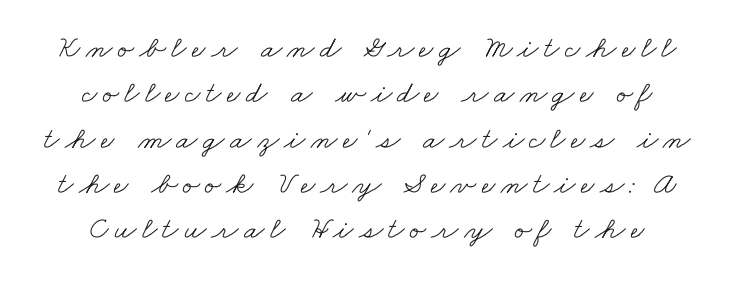
Q: Is the text bold? A: No.
Q: Is the typeface a serif or a sans-serif typeface? A: Serif.
Q: Is the text underlined? A: No.
Q: Is the spacing between lines tight, normal or loose? A: Normal.
Q: Width (condensed, normal, or wide)? A: Wide.
Q: Stroke contrast? A: Low.
Q: x-height? A: Small.
Q: Monospaced? A: No.
